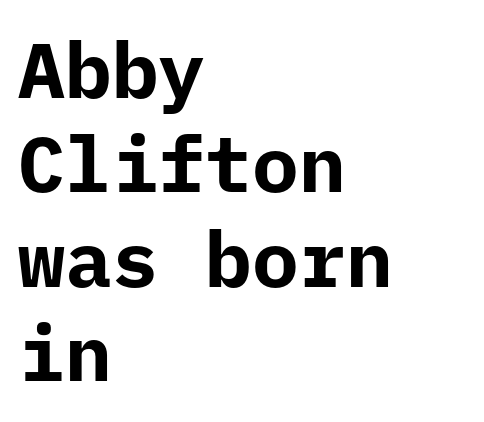
The image shows 78 px bold sans-serif type, upright, monospaced; set left-aligned, line spacing 1.21x, normal letter spacing, not underlined; low stroke contrast and a medium x-height.
